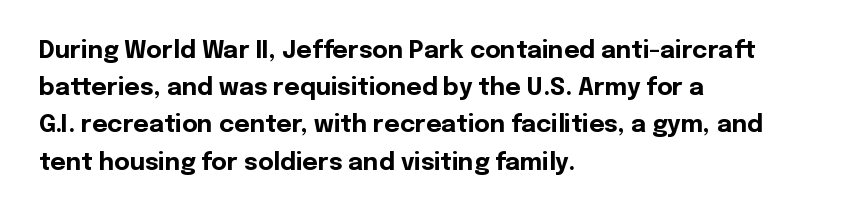
The image shows 24 px bold type, upright; set left-aligned, normal line spacing (1.55x), normal letter spacing, not underlined.
